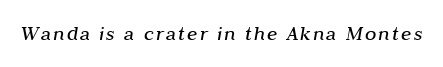
In terms of posture, this sample is oblique. The words here are not underlined. Stem width sits at or under what a default text font uses.
